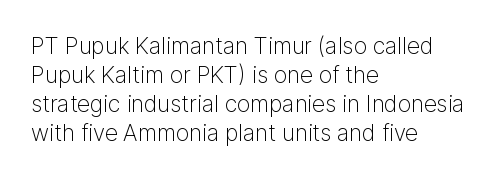
The image shows 23 px text type, upright; set left-aligned, normal line spacing (1.26x), normal letter spacing, not underlined.
